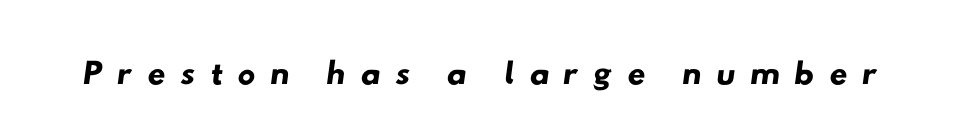
{"serif": "no", "width": "wide", "stroke_contrast": "low", "x_height": "small", "monospaced": "no", "underline": "no", "letter_spacing": "wide", "letter_spacing_em": 0.28, "glyph_px": 50}
